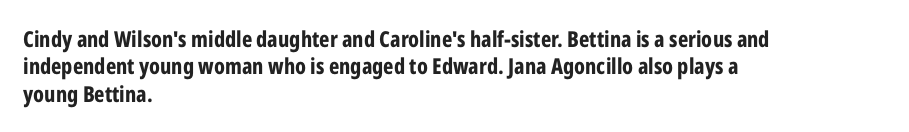
The image shows 22 px bold type, upright; set left-aligned, normal line spacing (1.25x), normal letter spacing, not underlined.
